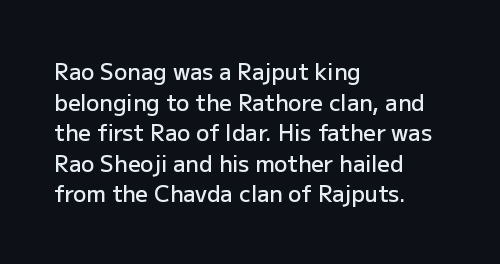
Q: Is the text bold? A: Semi-bold.
Q: Is the text italic (slanted)? A: No, it is upright.
Q: Is the text underlined? A: No.
Q: How is the paragraph aligned? A: Left-aligned.
Q: Is the spacing between letters normal or unusually wide? A: Normal.
Q: Is the spacing between lines tight, normal or loose? A: Normal.
